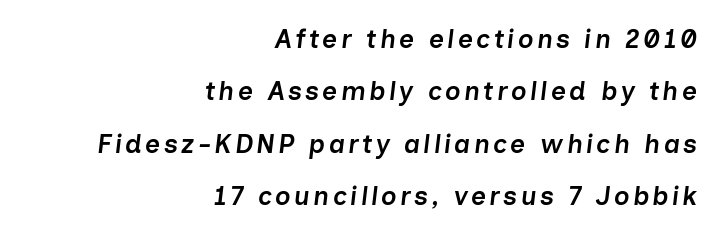
Q: Is the text bold? A: Semi-bold.
Q: Is the text italic (slanted)? A: Yes, it leans right by about 7 degrees.
Q: Is the text underlined? A: No.
Q: How is the paragraph aligned? A: Right-aligned.
Q: Is the spacing between lines tight, normal or loose? A: Loose.
